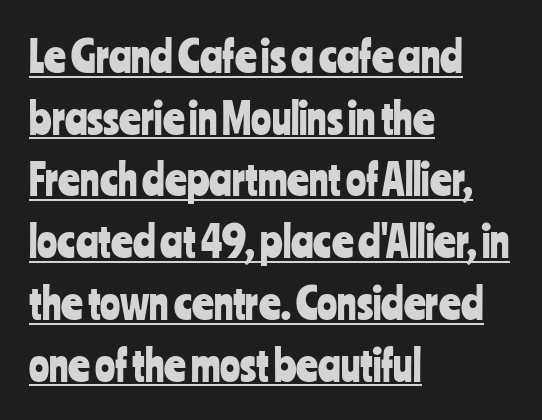
Q: Is the text italic (slanted)? A: No, it is upright.
Q: Is the typeface a serif or a sans-serif typeface? A: Sans-serif.
Q: Is the text underlined? A: Yes.
Q: How is the paragraph aligned? A: Left-aligned.
Q: Is the spacing between letters normal or unusually wide? A: Normal.
Q: Is the spacing between lines tight, normal or loose? A: Normal.
Q: Width (condensed, normal, or wide)? A: Condensed.
Q: Stroke contrast? A: Low.
Q: x-height? A: Medium.
Q: Monospaced? A: No.
